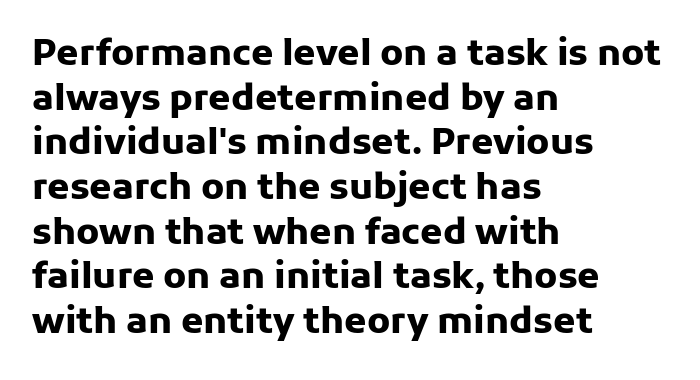
The image shows 36 px heavy sans-serif type, upright; set left-aligned, line spacing 1.24x, normal letter spacing, not underlined; low stroke contrast and a medium x-height.
